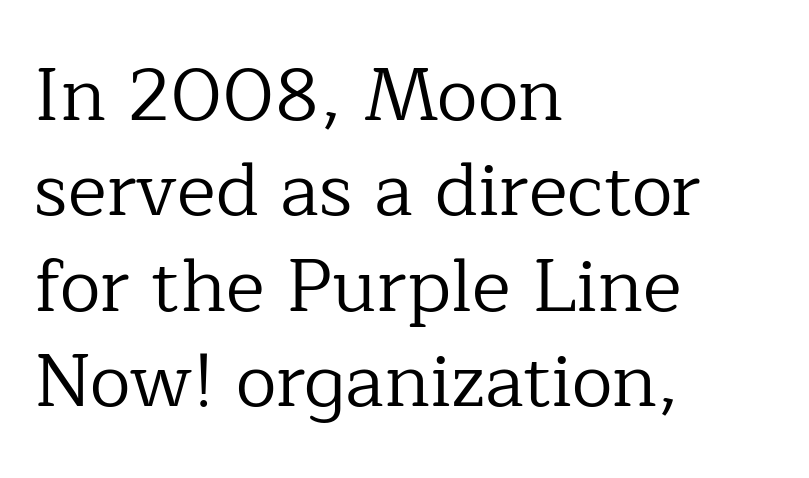
The image shows 74 px regular-weight serif type, upright; set left-aligned, normal line spacing (1.29x), normal letter spacing, not underlined; low stroke contrast and a medium x-height.
